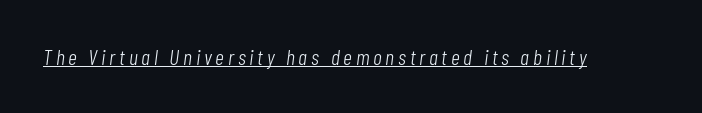
The image shows 22 px text type, italic (leaning right); set underlined.
